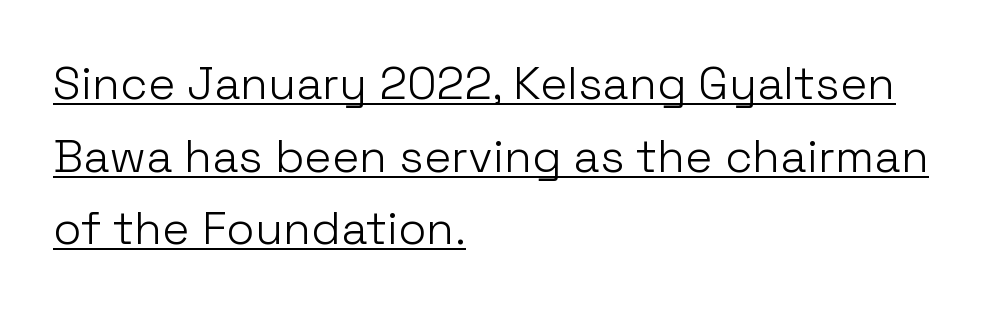
The image shows 46 px light sans-serif type, upright; set left-aligned, normal line spacing (1.58x), normal letter spacing, underlined; low stroke contrast and a medium x-height.
